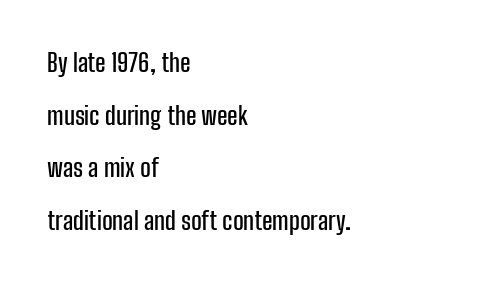
Q: Is the text italic (slanted)? A: No, it is upright.
Q: Is the text underlined? A: No.
Q: How is the paragraph aligned? A: Left-aligned.
Q: Is the spacing between letters normal or unusually wide? A: Normal.
Q: Is the spacing between lines tight, normal or loose? A: Loose.
